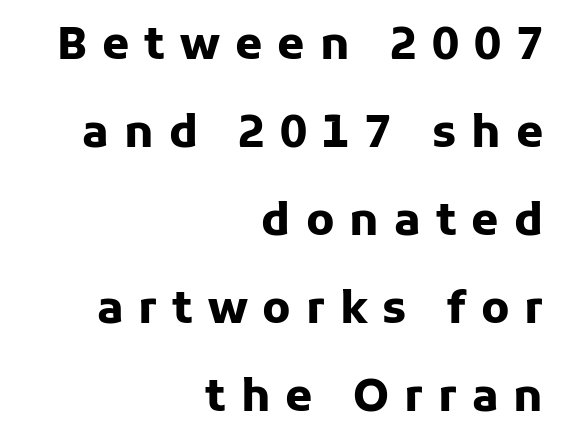
{"serif": "no", "italic": "no", "bold": "yes", "weight": "heavy", "width": "normal", "stroke_contrast": "low", "x_height": "medium", "monospaced": "no", "underline": "no", "align": "right", "line_spacing": "loose", "line_spacing_ratio": 2.0, "letter_spacing": "wide", "letter_spacing_em": 0.34, "glyph_px": 44}
